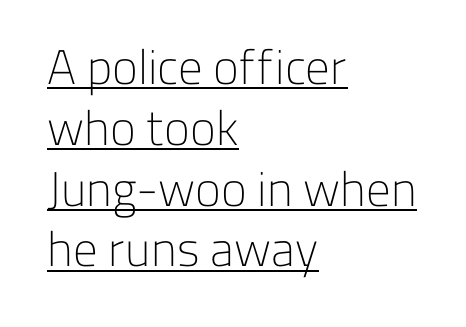
Letterform terminals end flat and unadorned throughout the passage. The cut favours lightness, reaching ordinary text weight at its darkest. Does the lettering tilt? It doesn't — this is upright. The letters advance in unequal steps, a hallmark of proportional type. Somebody hit Ctrl+U on this one — the words are underlined.
